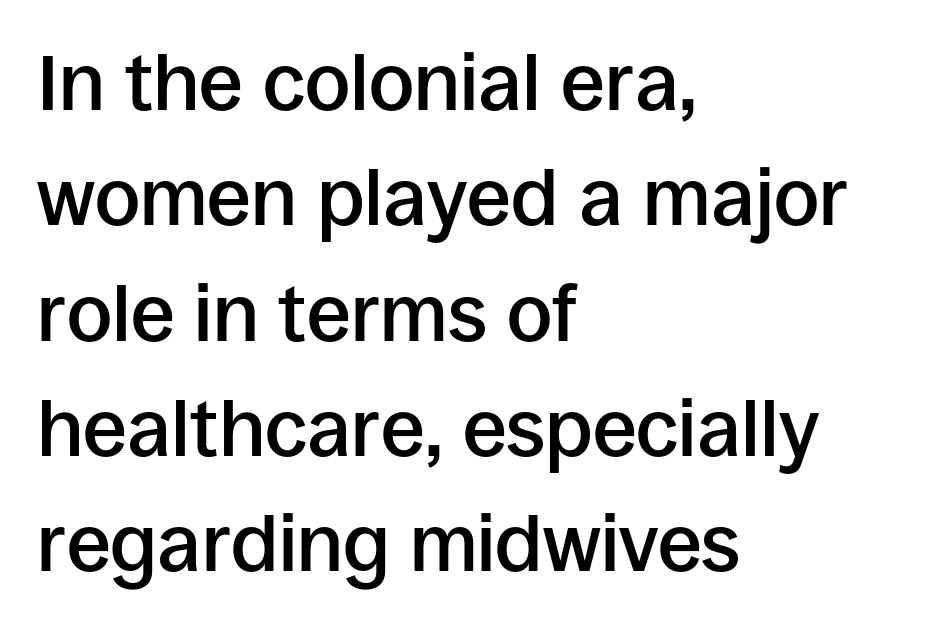
Q: Is the text bold? A: Semi-bold.
Q: Is the text italic (slanted)? A: No, it is upright.
Q: Is the typeface a serif or a sans-serif typeface? A: Sans-serif.
Q: Is the text underlined? A: No.
Q: How is the paragraph aligned? A: Left-aligned.
Q: Is the spacing between letters normal or unusually wide? A: Normal.
Q: Is the spacing between lines tight, normal or loose? A: Normal.
Q: Width (condensed, normal, or wide)? A: Normal.
Q: Stroke contrast? A: Low.
Q: x-height? A: Large.
Q: Monospaced? A: No.
